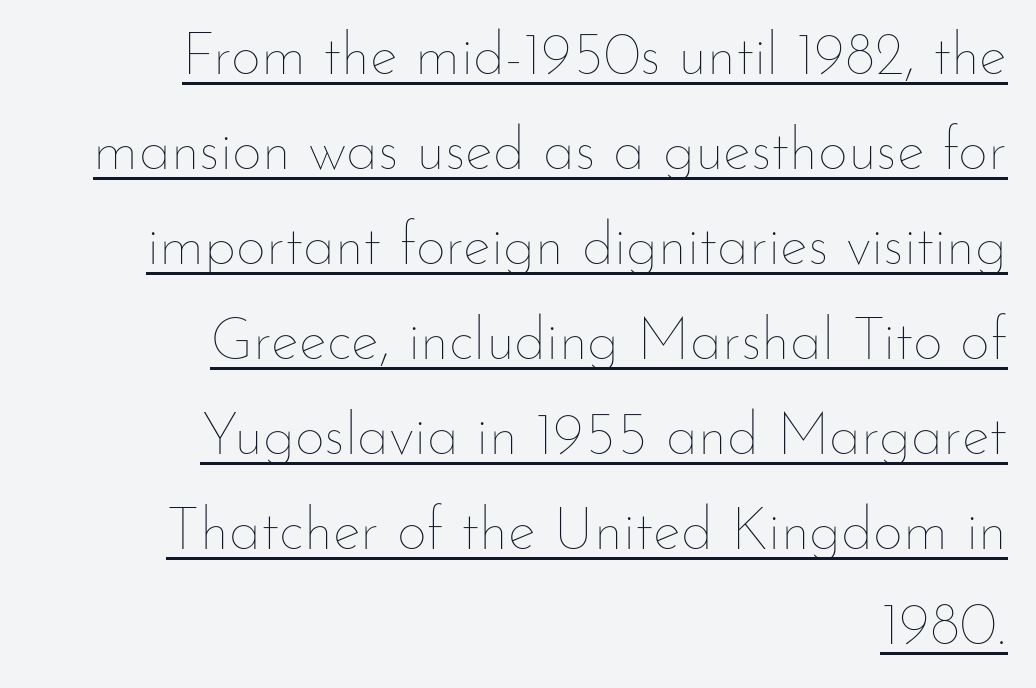
The image shows 59 px thin type, upright; set right-aligned, normal line spacing (1.61x), normal letter spacing, underlined; low stroke contrast and a small x-height.
